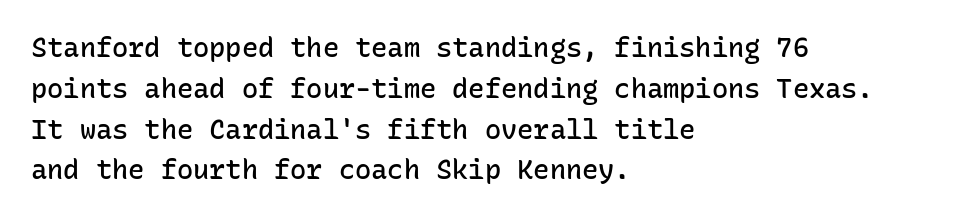
Q: Is the text bold? A: Semi-bold.
Q: Is the text italic (slanted)? A: No, it is upright.
Q: Is the text underlined? A: No.
Q: How is the paragraph aligned? A: Left-aligned.
Q: Is the spacing between letters normal or unusually wide? A: Normal.
Q: Is the spacing between lines tight, normal or loose? A: Normal.
